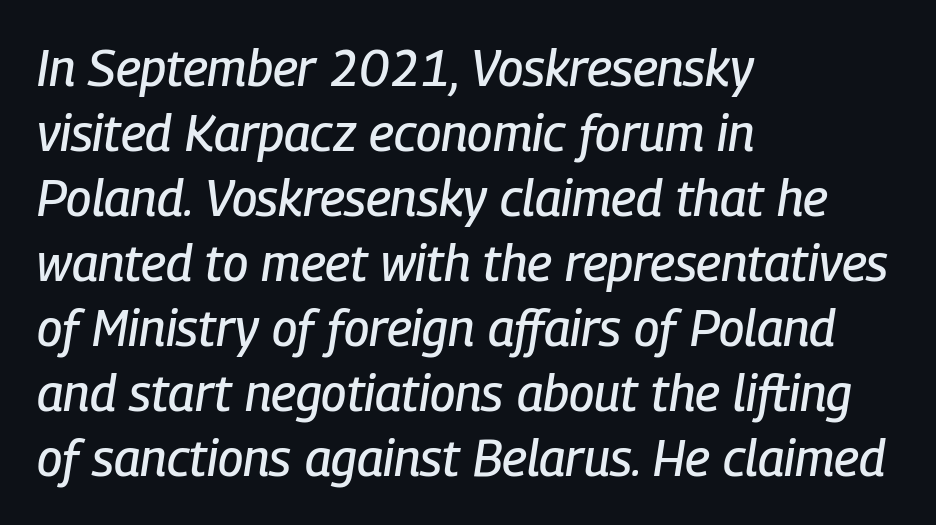
If you drew a line through each stem, it would be angled. Students, observe: this is what conventionally led text looks like. Standard letterfit; no display-style spreading of the glyphs. The paragraph has a hard left edge and a soft right edge. Spacing verdict: proportional, widths tailored to each character. Nobody drew a line under any word here.
